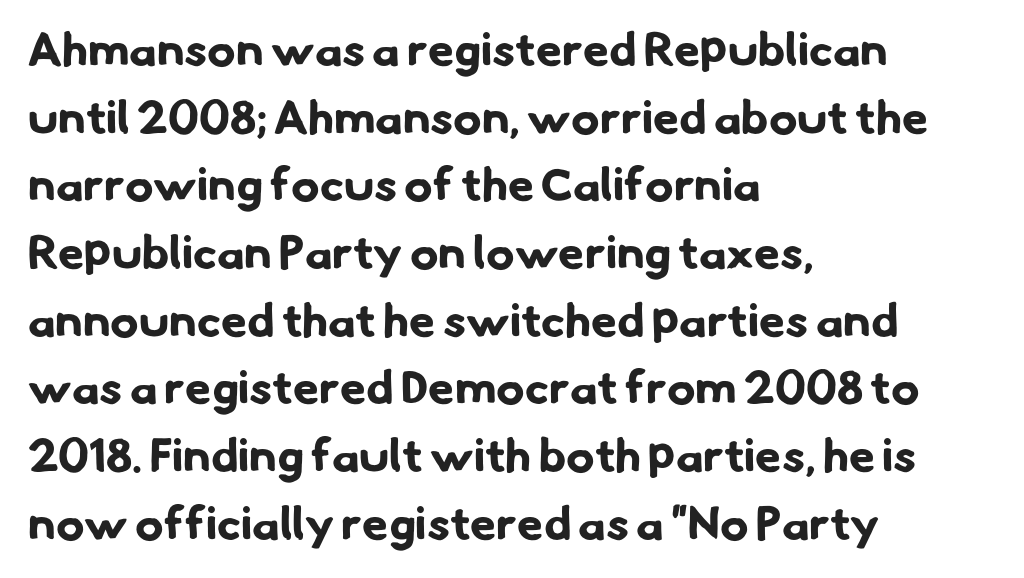
Nothing sits at the stroke ends, so this counts as sans-serif. The gaps between neighbouring characters are ordinary and unremarkable. You could not count columns in this text — the font is proportionally spaced. The typesetting leans heavy: a genuine bold. Regular leading. Which margin do the lines hug? The left one — the right edge is uneven.
